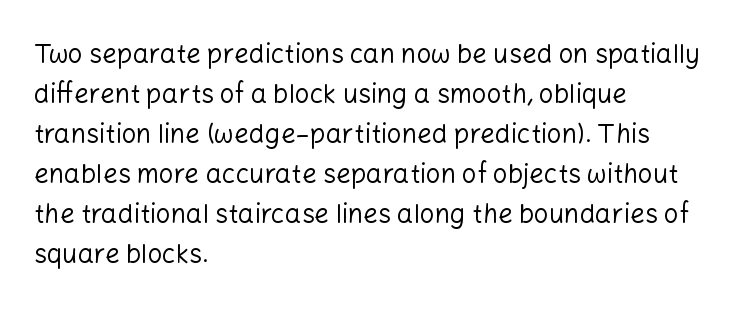
{"italic": "no", "bold": "no", "underline": "no", "align": "left", "line_spacing": "normal", "line_spacing_ratio": 1.54, "letter_spacing": "normal", "letter_spacing_em": 0.0, "glyph_px": 26}
